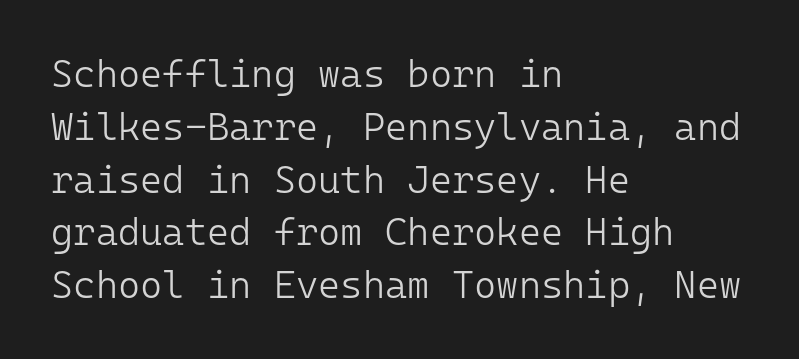
The font is comparable to plain body text, perhaps lighter. To sum up the face: it is a sans, with no serifs. Every row of glyphs begins at an identical x-position on the left. Characters remain perfectly vertical along every line. Observe the ordinary spacing: letters are neighbours, not strangers. The area under the type is left untouched.
